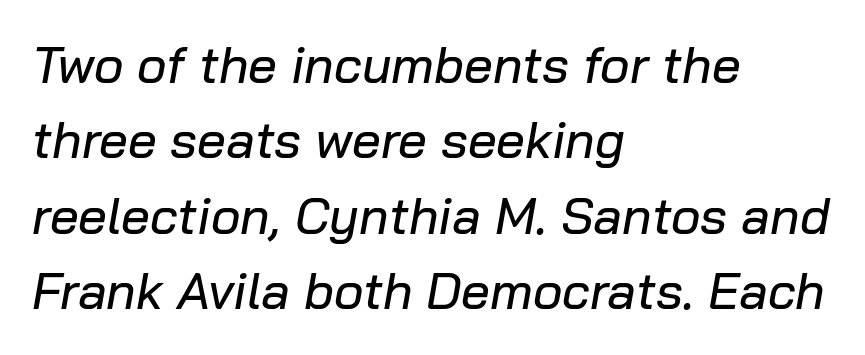
The lettering tilts uniformly, giving the passage an italic look. The designer left line spacing at the default. In CSS terms this would be text-align: left. This rendering features lettering with no underline.
